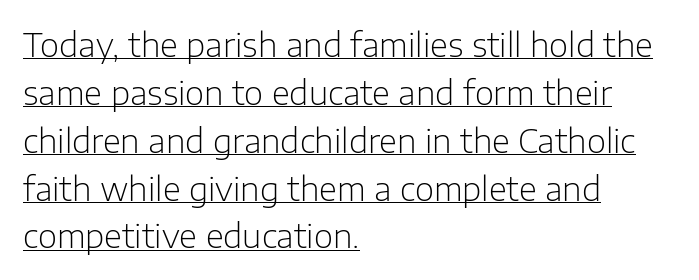
The image shows 33 px light sans-serif type, upright; set left-aligned, normal line spacing (1.45x), normal letter spacing, underlined; low stroke contrast and a medium x-height.
